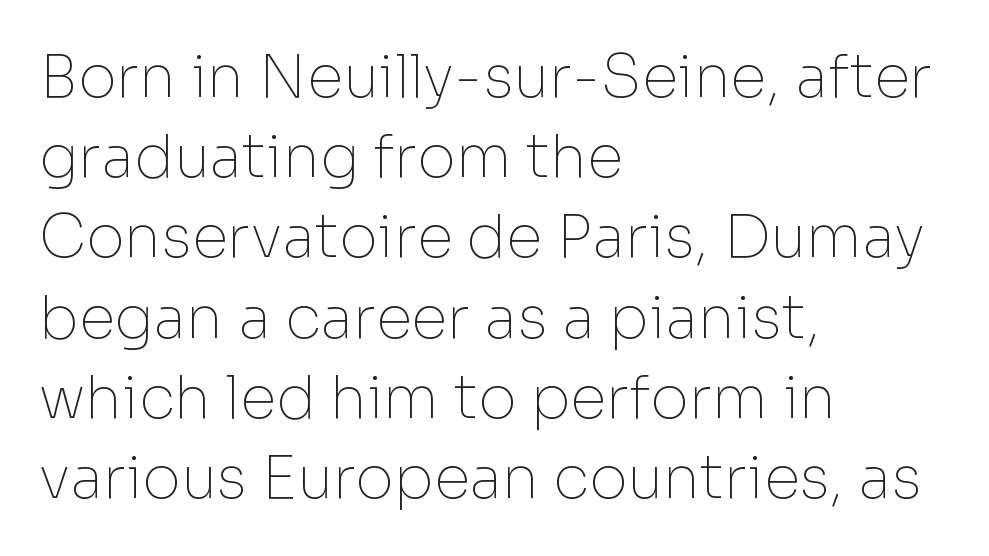
{"serif": "no", "italic": "no", "bold": "no", "weight": "thin", "width": "normal", "stroke_contrast": "low", "x_height": "medium", "monospaced": "no", "underline": "no", "align": "left", "line_spacing": "normal", "line_spacing_ratio": 1.36, "letter_spacing": "normal", "letter_spacing_em": 0.0, "glyph_px": 59}
